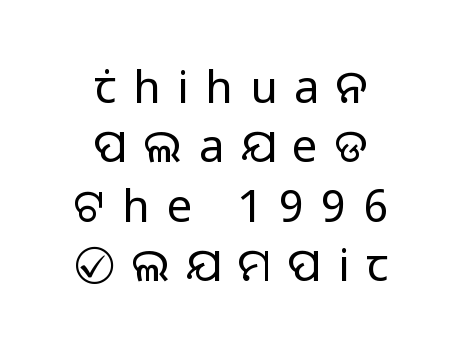
These lines have a slow, spaced-out rhythm from letter to letter. Weight: not bold — regular or lighter. Beneath every word, the page is bare. Varying glyph widths throughout — classic text-font behaviour. Each letter's strokes conclude bluntly, with no projecting serifs. This sample keeps an unexceptional amount of space between lines.
